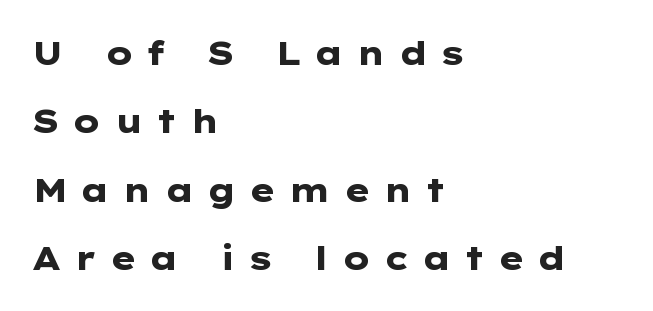
The image shows 33 px heavy, wide sans-serif type, upright; set left-aligned, loose line spacing (2.07x), unusually wide letter spacing (+0.38 em), not underlined; low stroke contrast and a medium x-height.
